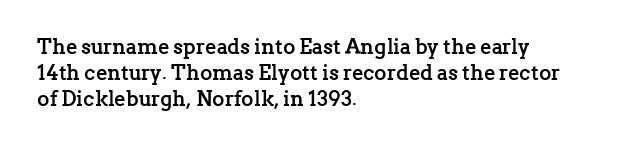
The image shows 21 px bold type, upright; set left-aligned, normal line spacing (1.25x), normal letter spacing, not underlined.
